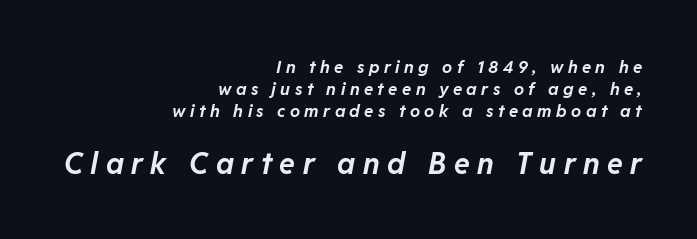
{"italic": "yes", "lean": "right", "slant_degrees": 11, "bold": "yes", "weight": "bold", "width": "normal", "stroke_contrast": "low", "x_height": "medium", "monospaced": "no", "underline": "no", "align": "right", "line_spacing": "normal", "line_spacing_ratio": 1.3, "letter_spacing": "wide", "letter_spacing_em": 0.26, "larger_block": "second", "size_ratio": 1.71, "glyph_px": 29}
